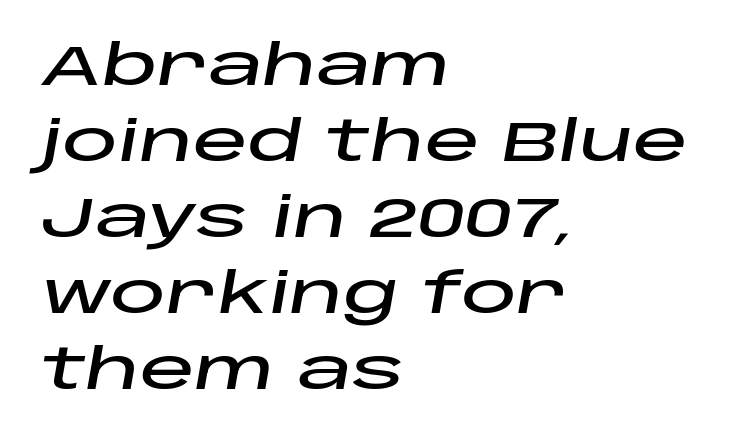
The letters advance in unequal steps, a hallmark of proportional type. Horizontal alignment here is leftward, the default for most running prose. The zone under the glyphs is completely vacant. The rows are spaced the way most documents space them. The whole block is typeset with a tilt. Glyph-to-glyph distance matches everyday printed text.
